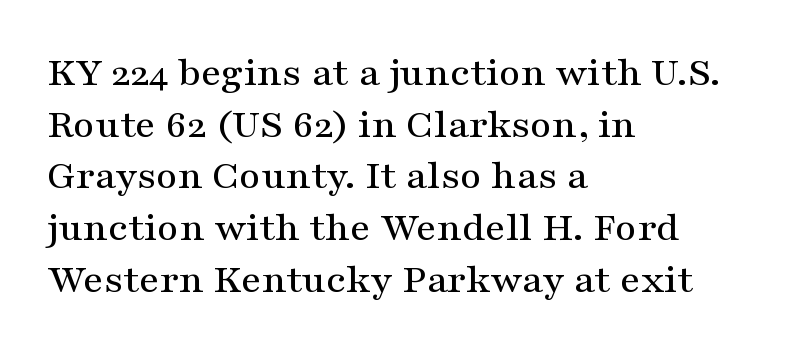
The letters carry serifs — small finishing strokes at the ends of their stems. Underlining? Definitely not there. All the whitespace from short lines collects on the right. Is there any slant? The stems are plumb. The line texture is even and compact thanks to regular tracking.
